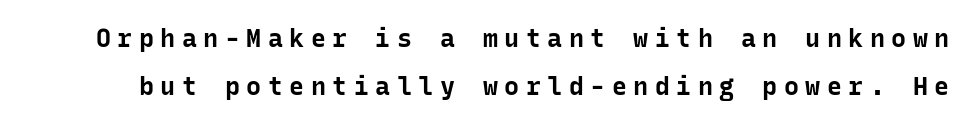
{"italic": "no", "bold": "yes", "underline": "no", "line_spacing": "loose", "line_spacing_ratio": 1.94, "letter_spacing": "wide", "letter_spacing_em": 0.26, "glyph_px": 25}
